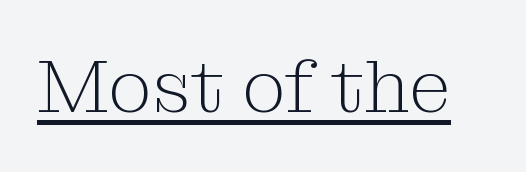
{"serif": "yes", "italic": "no", "bold": "no", "weight": "light", "width": "normal", "stroke_contrast": "medium", "x_height": "medium", "monospaced": "no", "underline": "yes", "letter_spacing": "normal", "letter_spacing_em": 0.0, "glyph_px": 76}
